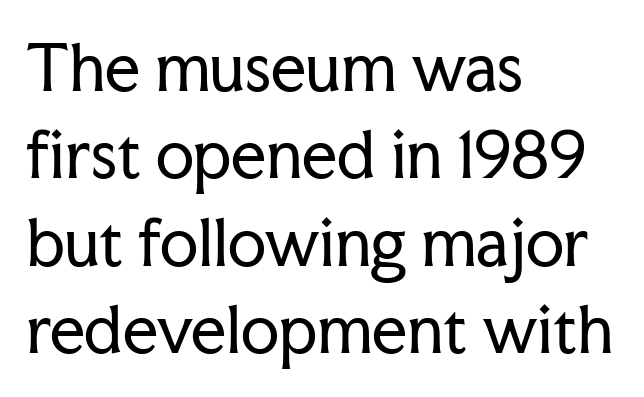
Q: Is the text bold? A: No.
Q: Is the text italic (slanted)? A: No, it is upright.
Q: Is the typeface a serif or a sans-serif typeface? A: Serif.
Q: Is the text underlined? A: No.
Q: How is the paragraph aligned? A: Left-aligned.
Q: Is the spacing between letters normal or unusually wide? A: Normal.
Q: Is the spacing between lines tight, normal or loose? A: Normal.
Q: Width (condensed, normal, or wide)? A: Normal.
Q: Stroke contrast? A: Low.
Q: x-height? A: Medium.
Q: Monospaced? A: No.
